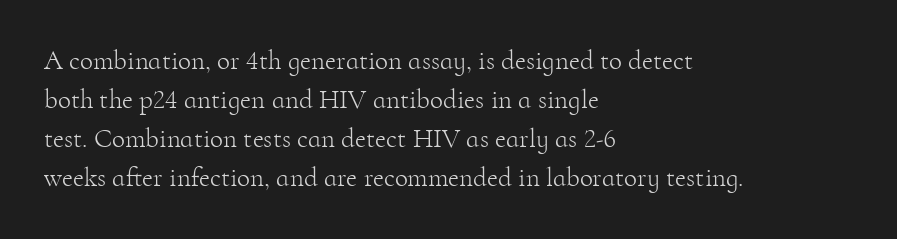
The image shows 27 px text type, upright; set left-aligned, normal line spacing (1.45x), normal letter spacing, not underlined.
